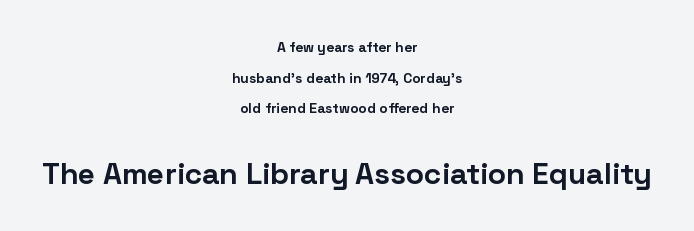
Q: Is the text bold? A: Yes.
Q: Is the text italic (slanted)? A: No, it is upright.
Q: Is the typeface a serif or a sans-serif typeface? A: Sans-serif.
Q: Is the text underlined? A: No.
Q: How is the paragraph aligned? A: Centered.
Q: Is the spacing between letters normal or unusually wide? A: Normal.
Q: Is the spacing between lines tight, normal or loose? A: Loose.
Q: Which block of text is set in a larger size, the first (top) or the second (bottom)? A: The second (bottom) one.
Q: Width (condensed, normal, or wide)? A: Normal.
Q: Stroke contrast? A: Low.
Q: x-height? A: Medium.
Q: Monospaced? A: No.
